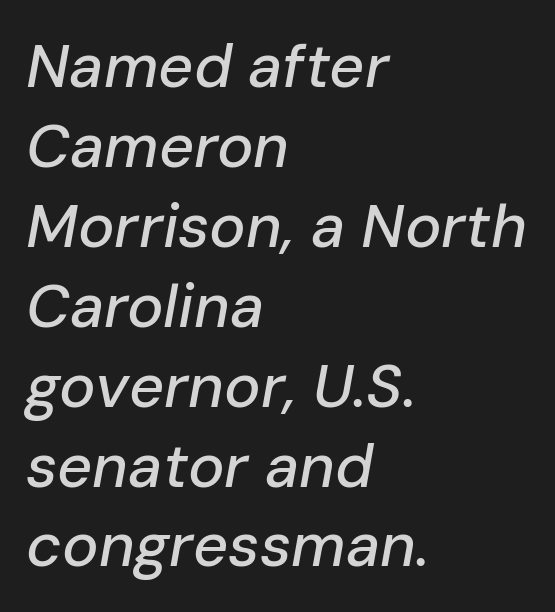
{"italic": "yes", "lean": "right", "slant_degrees": 10, "width": "normal", "stroke_contrast": "low", "x_height": "medium", "monospaced": "no", "underline": "no", "align": "left", "line_spacing": "normal", "line_spacing_ratio": 1.31, "letter_spacing": "normal", "letter_spacing_em": 0.0, "glyph_px": 61}
